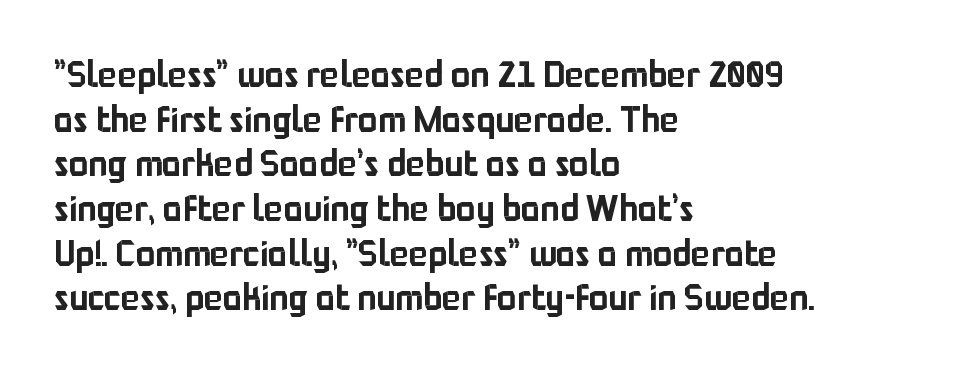
The rendering anchors every line to the left-hand side. You can tell it's not italic because the verticals are truly vertical. The zone under the glyphs is completely vacant. This sample uses plain, unmodified letter spacing.
